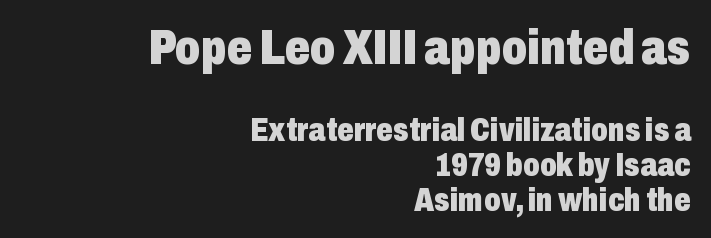
{"serif": "no", "italic": "no", "bold": "yes", "weight": "heavy", "width": "condensed", "stroke_contrast": "low", "x_height": "medium", "monospaced": "no", "underline": "no", "align": "right", "line_spacing": "tight", "line_spacing_ratio": 1.05, "letter_spacing": "normal", "letter_spacing_em": 0.0, "larger_block": "first", "size_ratio": 1.52, "glyph_px": 50}
